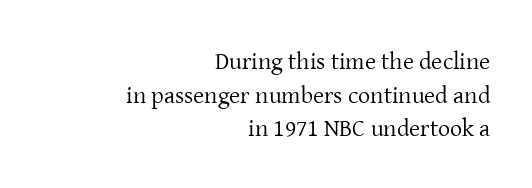
The image shows 24 px text type, upright; set right-aligned, normal line spacing (1.4x), normal letter spacing, not underlined.
